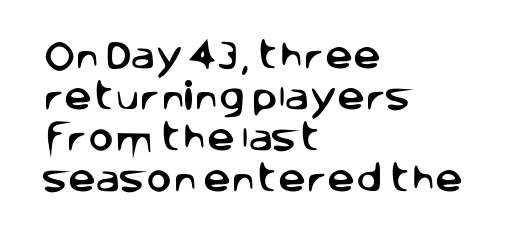
{"serif": "no", "italic": "no", "width": "normal", "stroke_contrast": "low", "x_height": "large", "monospaced": "no", "underline": "no", "align": "left", "line_spacing": "normal", "line_spacing_ratio": 1.32, "letter_spacing": "normal", "letter_spacing_em": 0.0, "glyph_px": 31}
